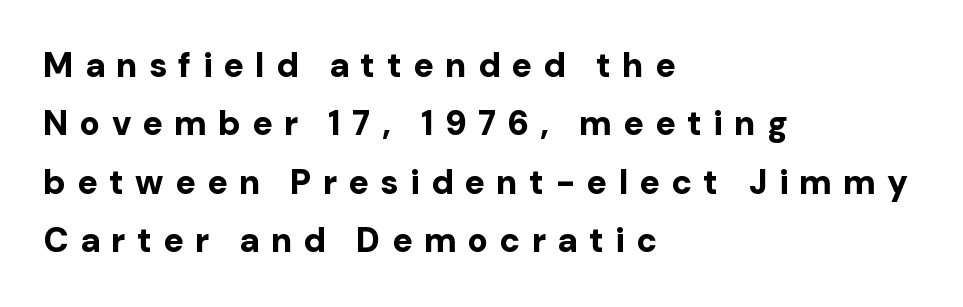
The image shows 34 px bold sans-serif type, upright; set left-aligned, line spacing 1.72x, unusually wide letter spacing (+0.33 em), not underlined; low stroke contrast and a medium x-height.
